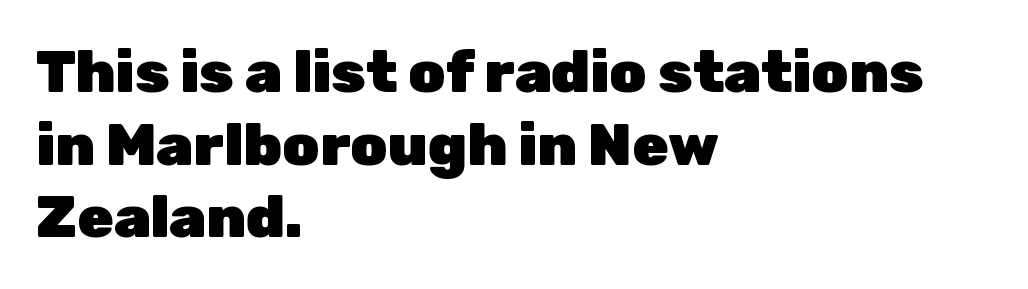
Q: Is the text bold? A: Yes.
Q: Is the text italic (slanted)? A: No, it is upright.
Q: Is the typeface a serif or a sans-serif typeface? A: Sans-serif.
Q: Is the text underlined? A: No.
Q: How is the paragraph aligned? A: Left-aligned.
Q: Is the spacing between letters normal or unusually wide? A: Normal.
Q: Width (condensed, normal, or wide)? A: Normal.
Q: Stroke contrast? A: Low.
Q: x-height? A: Medium.
Q: Monospaced? A: No.
